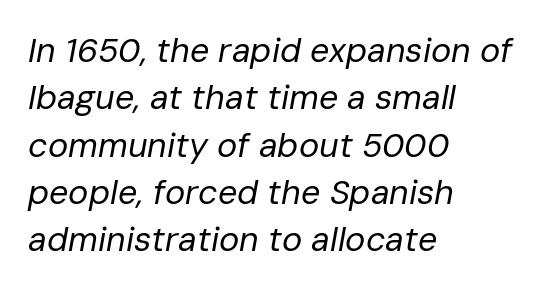
Q: Is the text bold? A: No.
Q: Is the text italic (slanted)? A: Yes, it leans right by about 10 degrees.
Q: Is the text underlined? A: No.
Q: How is the paragraph aligned? A: Left-aligned.
Q: Is the spacing between letters normal or unusually wide? A: Normal.
Q: Is the spacing between lines tight, normal or loose? A: Normal.
Q: Width (condensed, normal, or wide)? A: Normal.
Q: Stroke contrast? A: Low.
Q: x-height? A: Medium.
Q: Monospaced? A: No.
